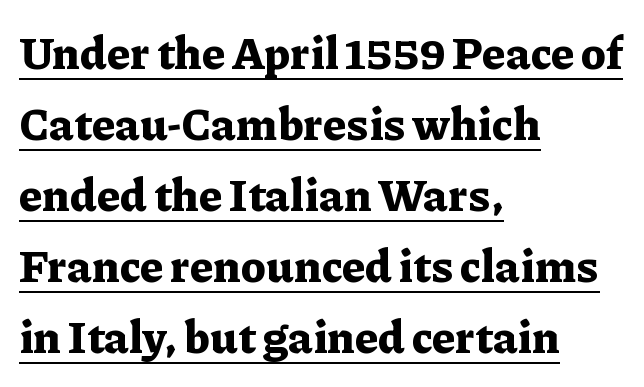
The passage is arranged the way most books set body copy — flush left. Whoever set this chose a conventional vertical rhythm. Notice how the stems are strictly vertical — no italics here. Observe the serifs anchoring each vertical stroke in this sample.
